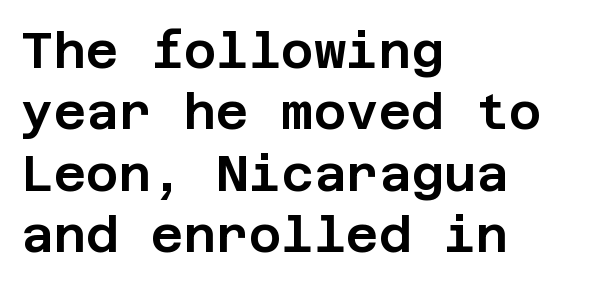
A typesetter would label this face a sans. No italicization has been applied; the sample stays upright. Underlining? Definitely not there. The rag falls on the right side of this text block.
